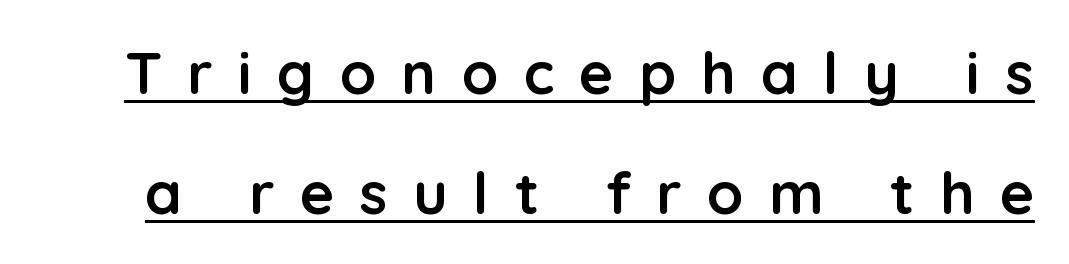
Underlining? Definitely there. Here the designer chose a conventional face with non-uniform glyph widths. Caption: bold face, heavy strokes. Here the glyphs are tracked loosely, breaking word shapes into spaced letters.
